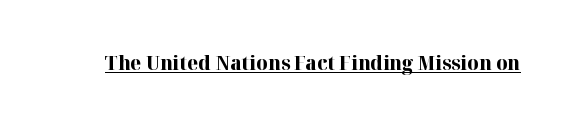
Q: Is the text bold? A: Yes.
Q: Is the text italic (slanted)? A: No, it is upright.
Q: Is the text underlined? A: Yes.
Q: Is the spacing between letters normal or unusually wide? A: Normal.
